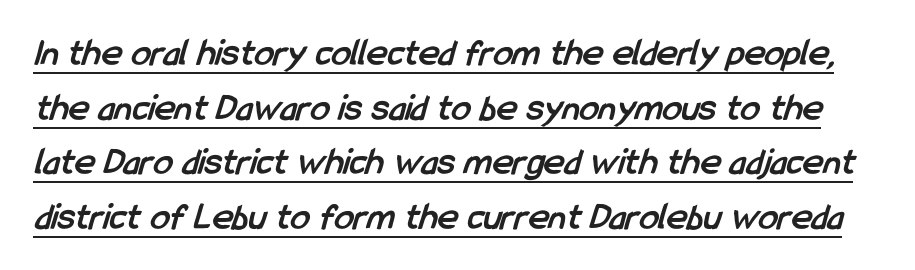
The image shows 39 px semibold, condensed sans-serif type; set normal line spacing (1.4x), normal letter spacing, underlined; low stroke contrast and a medium x-height.
